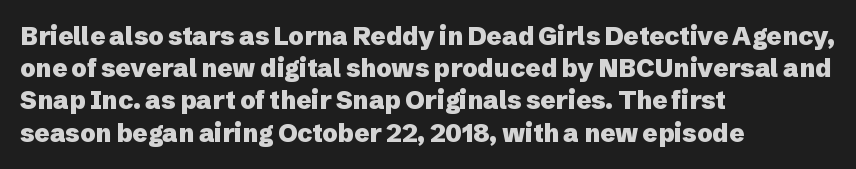
{"italic": "no", "bold": "yes", "underline": "no", "align": "left", "line_spacing": "normal", "line_spacing_ratio": 1.29, "letter_spacing": "normal", "letter_spacing_em": 0.0, "glyph_px": 25}
